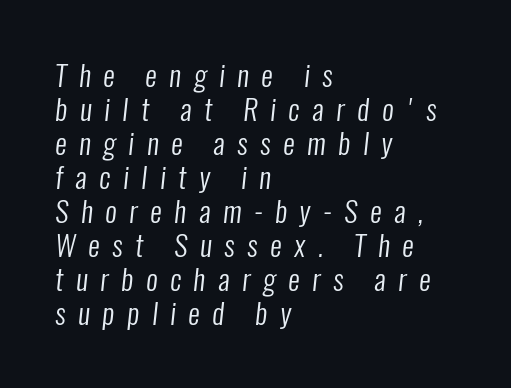
{"serif": "no", "bold": "no", "weight": "regular", "width": "condensed", "stroke_contrast": "low", "x_height": "medium", "monospaced": "no", "underline": "no", "align": "left", "line_spacing_ratio": 1.17, "letter_spacing": "wide", "letter_spacing_em": 0.43, "glyph_px": 29}
